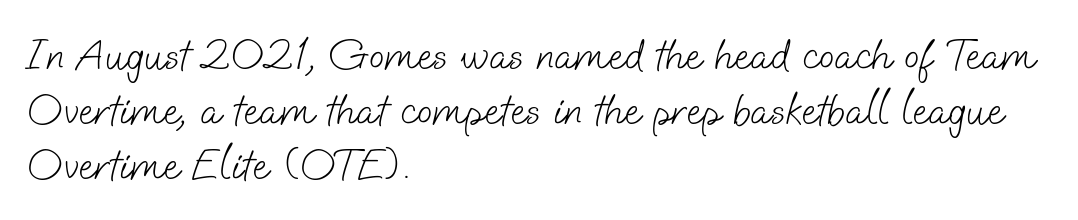
Q: Is the text bold? A: No.
Q: Is the typeface a serif or a sans-serif typeface? A: Sans-serif.
Q: Is the text underlined? A: No.
Q: How is the paragraph aligned? A: Left-aligned.
Q: Is the spacing between letters normal or unusually wide? A: Normal.
Q: Width (condensed, normal, or wide)? A: Normal.
Q: Stroke contrast? A: Low.
Q: x-height? A: Small.
Q: Monospaced? A: No.
